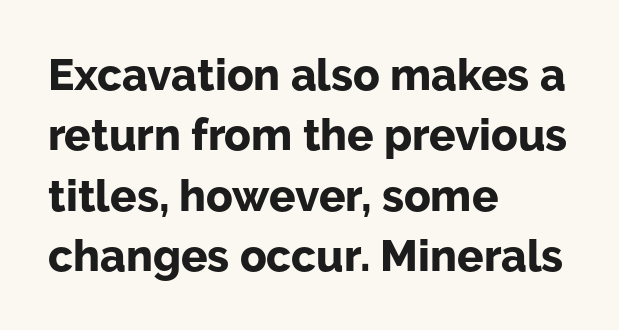
This rendering uses left alignment, leaving the right contour irregular. Each new line begins a customary step beneath the previous one. The gaps between neighbouring characters are ordinary and unremarkable. Lines of text with bare space underneath. Proportional: the letters do not fall into vertical columns. The rendering uses a bold face; every stroke is thick and dark.
